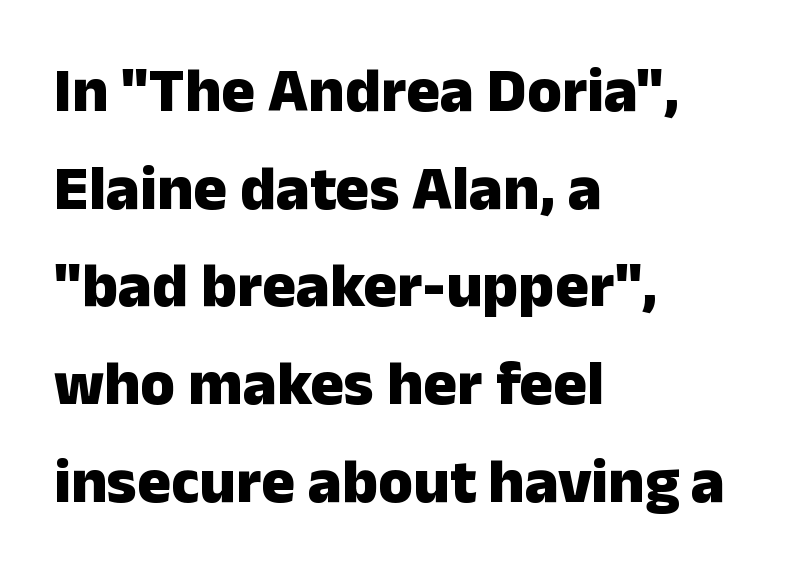
The image shows 63 px heavy sans-serif type, upright; set left-aligned, normal line spacing (1.55x), normal letter spacing, not underlined; low stroke contrast and a medium x-height.
